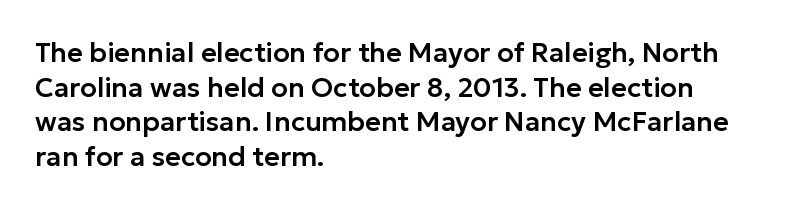
You could call the tracking neutral — neither tight nor loose. Interline gaps are of average width in this sample. The zone under the glyphs is completely vacant. A classic flush-left, rag-right setting is used for this passage. Style check: upright.
